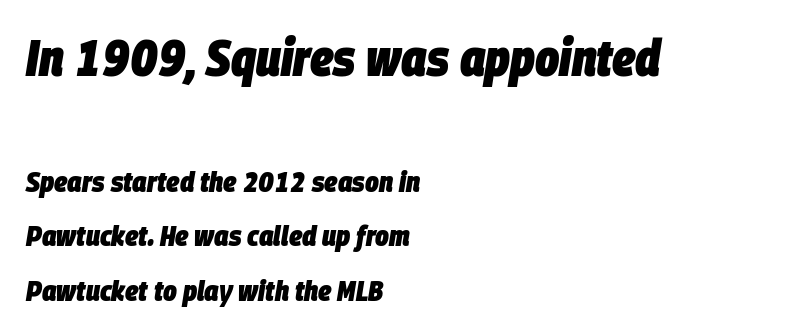
Clear beneath every line of the passage. Quick note: italic. The more generous point size was reserved for the upper chunk. Line starts are locked; line ends wander. Here the glyphs are tracked normally, forming tight word shapes. Think of a printed novel: that variable character pitch is what you see here.
